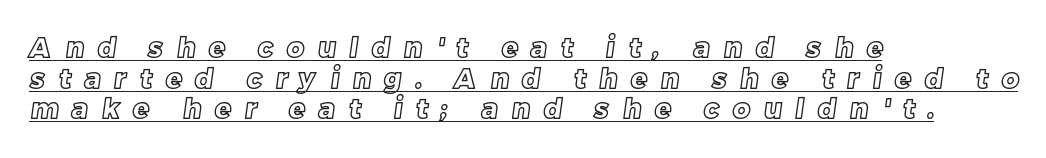
Q: Is the text underlined? A: Yes.
Q: How is the paragraph aligned? A: Left-aligned.
Q: Is the spacing between letters normal or unusually wide? A: Unusually wide.
Q: Is the spacing between lines tight, normal or loose? A: Tight.
